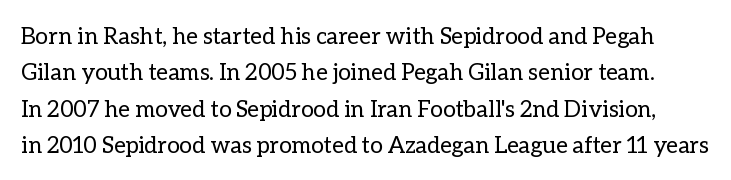
{"italic": "no", "bold": "no", "underline": "no", "line_spacing": "normal", "line_spacing_ratio": 1.58, "letter_spacing": "normal", "letter_spacing_em": 0.0, "glyph_px": 23}
